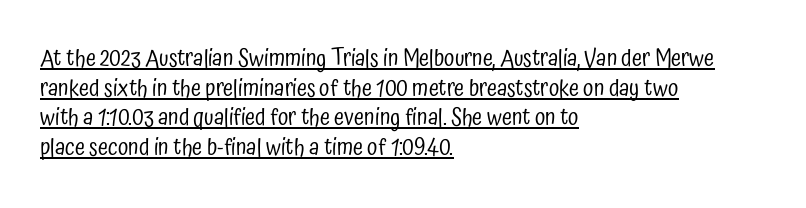
Horizontally, the lines are justified to the leading edge only. Letter spacing: default. Style check: upright. Honestly, the row spacing looks completely unremarkable. A quiet, ordinary-to-light weight characterises the typeface.
